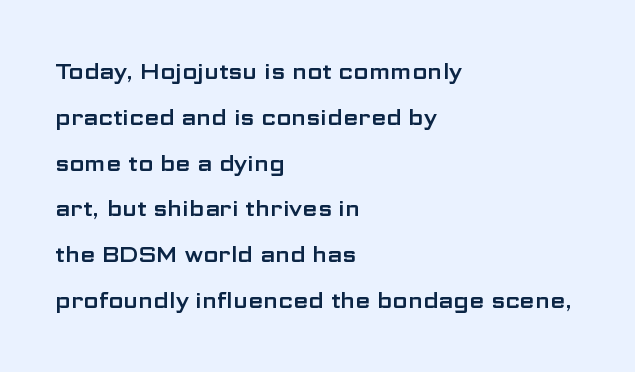
Q: Is the text italic (slanted)? A: No, it is upright.
Q: Is the text underlined? A: No.
Q: How is the paragraph aligned? A: Left-aligned.
Q: Is the spacing between letters normal or unusually wide? A: Normal.
Q: Is the spacing between lines tight, normal or loose? A: Loose.
